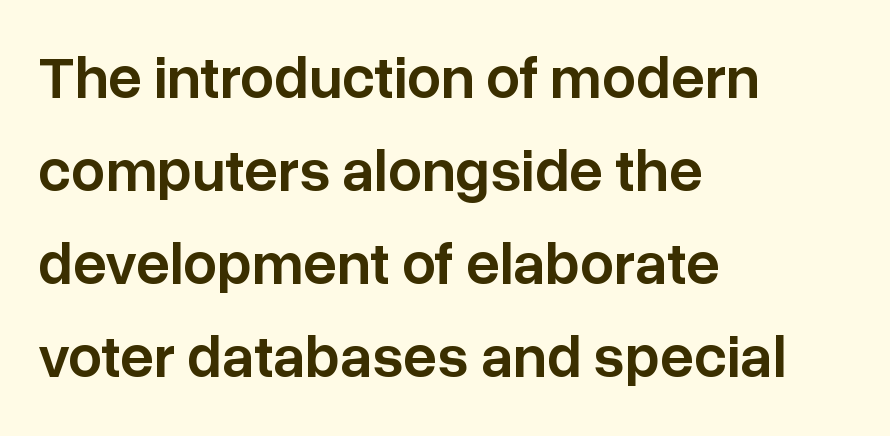
{"serif": "no", "italic": "no", "bold": "semi", "weight": "semibold", "width": "normal", "stroke_contrast": "low", "x_height": "medium", "monospaced": "no", "underline": "no", "align": "left", "line_spacing": "normal", "line_spacing_ratio": 1.55, "letter_spacing": "normal", "letter_spacing_em": 0.0, "glyph_px": 60}
